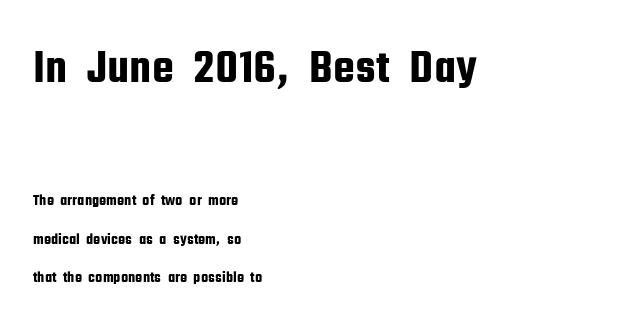
The first block has been scaled up relative to the second. Reading down the block, your eye returns to a fixed left position each line. The font's upright variant was chosen for this text. Baseline-to-baseline distance is far greater than the letter height. The rendering uses natural spacing where letterforms have individual widths. A clean baseline with only descenders dipping below it.
